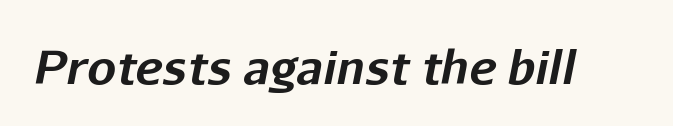
{"italic": "yes", "lean": "right", "slant_degrees": 11, "bold": "yes", "weight": "bold", "width": "normal", "stroke_contrast": "low", "x_height": "medium", "monospaced": "no", "underline": "no", "letter_spacing": "normal", "letter_spacing_em": 0.0, "glyph_px": 46}
